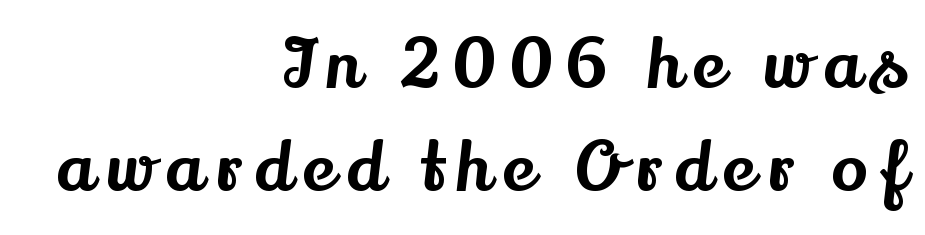
{"serif": "yes", "width": "normal", "stroke_contrast": "medium", "x_height": "small", "monospaced": "no", "underline": "no", "align": "right", "line_spacing": "normal", "line_spacing_ratio": 1.53, "glyph_px": 67}
